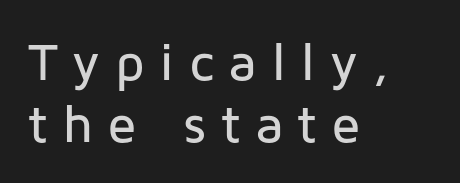
Q: Is the text italic (slanted)? A: No, it is upright.
Q: Is the typeface a serif or a sans-serif typeface? A: Sans-serif.
Q: Is the text underlined? A: No.
Q: How is the paragraph aligned? A: Left-aligned.
Q: Is the spacing between letters normal or unusually wide? A: Unusually wide.
Q: Width (condensed, normal, or wide)? A: Normal.
Q: Stroke contrast? A: Low.
Q: x-height? A: Medium.
Q: Monospaced? A: No.
